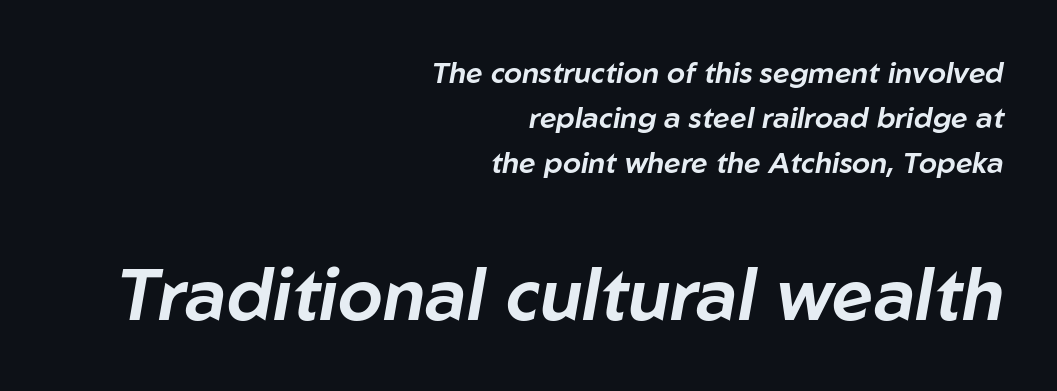
Q: Is the text italic (slanted)? A: Yes, it leans right by about 10 degrees.
Q: Is the text underlined? A: No.
Q: How is the paragraph aligned? A: Right-aligned.
Q: Is the spacing between letters normal or unusually wide? A: Normal.
Q: Is the spacing between lines tight, normal or loose? A: Normal.
Q: Which block of text is set in a larger size, the first (top) or the second (bottom)? A: The second (bottom) one.
Q: Width (condensed, normal, or wide)? A: Normal.
Q: Stroke contrast? A: Low.
Q: x-height? A: Medium.
Q: Monospaced? A: No.
